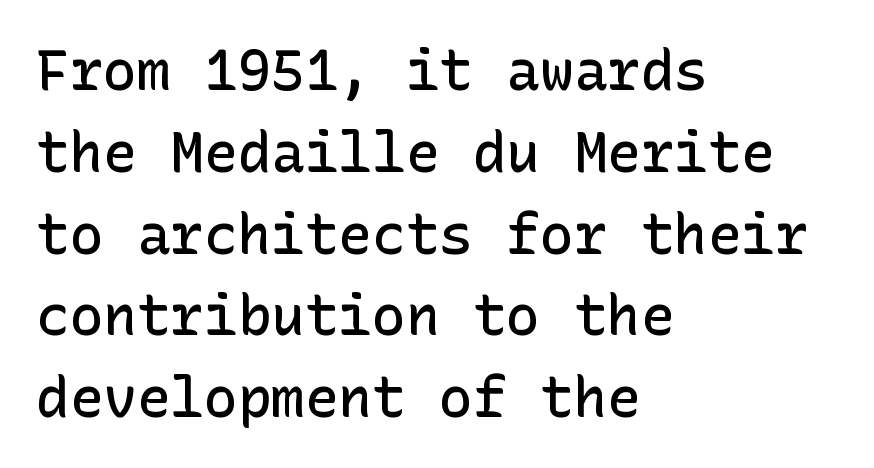
The rendering uses a semibold face; strokes are thickened but not to full bold. Does extra space separate the letters? No, they use regular spacing. The area under the type is left untouched. Are there feet on the stems? There aren't — it's a sans. Summary of vertical rhythm: regular, with standard interline spacing.
